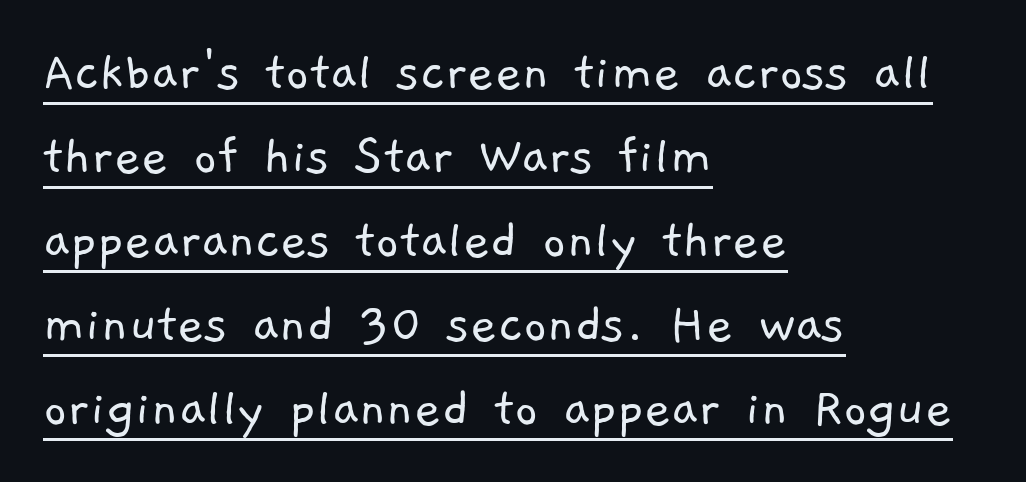
{"serif": "no", "bold": "no", "weight": "light", "width": "normal", "stroke_contrast": "low", "x_height": "medium", "monospaced": "no", "underline": "yes", "align": "left", "line_spacing": "normal", "line_spacing_ratio": 1.45, "letter_spacing": "normal", "letter_spacing_em": 0.0, "glyph_px": 58}
